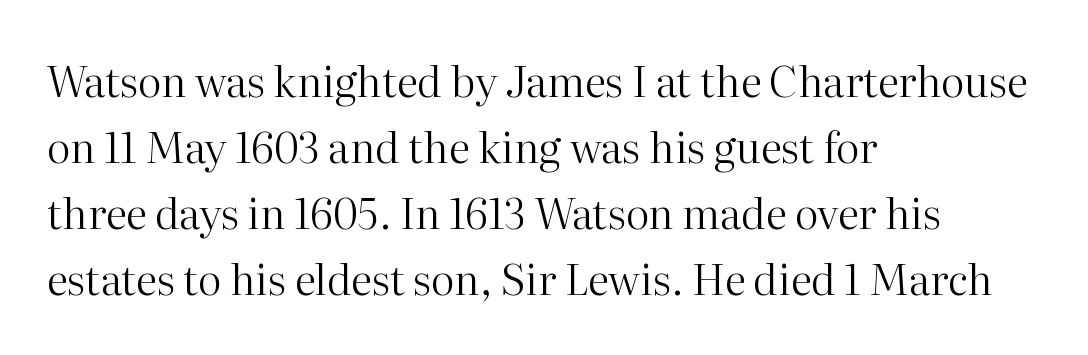
Type without underlining. A typesetter would call this proportional, since set widths differ per character. Observe the ordinary spacing: letters are neighbours, not strangers. The strokes carry an ordinary text weight at most. It's the straight-up-and-down kind of type.
